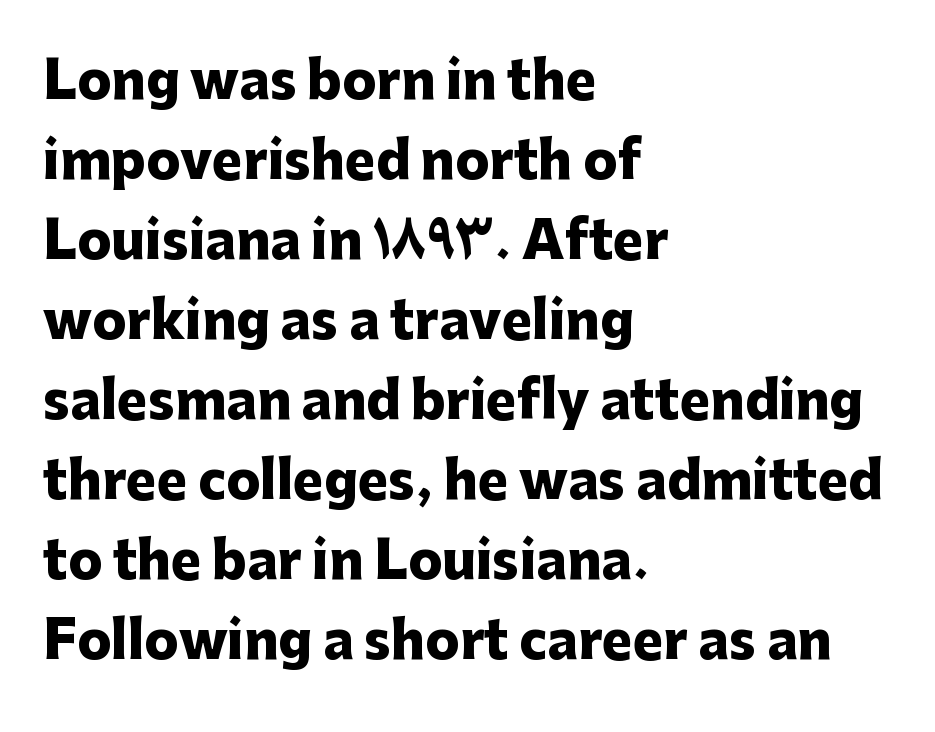
Q: Is the text bold? A: Yes.
Q: Is the text italic (slanted)? A: No, it is upright.
Q: Is the typeface a serif or a sans-serif typeface? A: Sans-serif.
Q: Is the text underlined? A: No.
Q: How is the paragraph aligned? A: Left-aligned.
Q: Is the spacing between letters normal or unusually wide? A: Normal.
Q: Is the spacing between lines tight, normal or loose? A: Normal.
Q: Width (condensed, normal, or wide)? A: Normal.
Q: Stroke contrast? A: Low.
Q: x-height? A: Medium.
Q: Monospaced? A: No.
